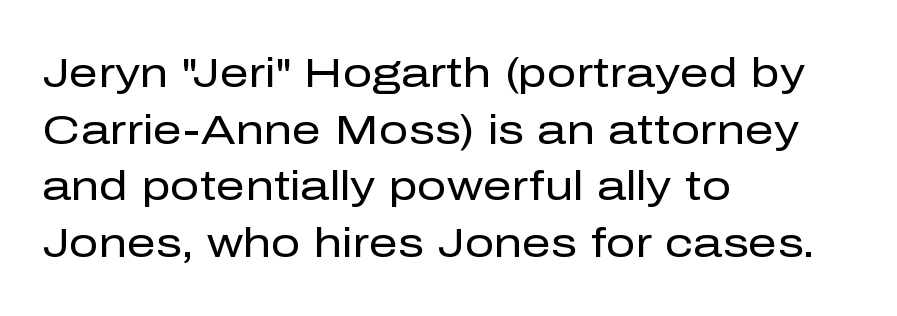
{"serif": "no", "italic": "no", "bold": "no", "weight": "regular", "width": "normal", "stroke_contrast": "low", "x_height": "medium", "monospaced": "no", "underline": "no", "align": "left", "line_spacing": "normal", "line_spacing_ratio": 1.38, "letter_spacing": "normal", "letter_spacing_em": 0.0, "glyph_px": 41}
